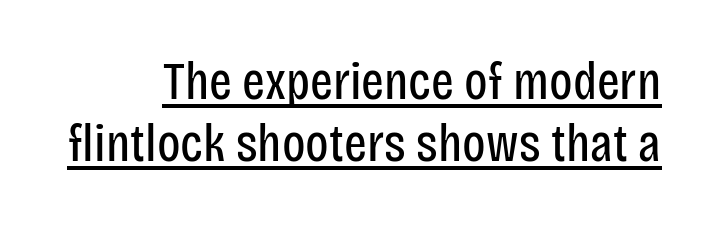
The image shows 54 px regular-weight, condensed sans-serif type, upright; set tight line spacing (1.15x), normal letter spacing, underlined; low stroke contrast and a large x-height.
